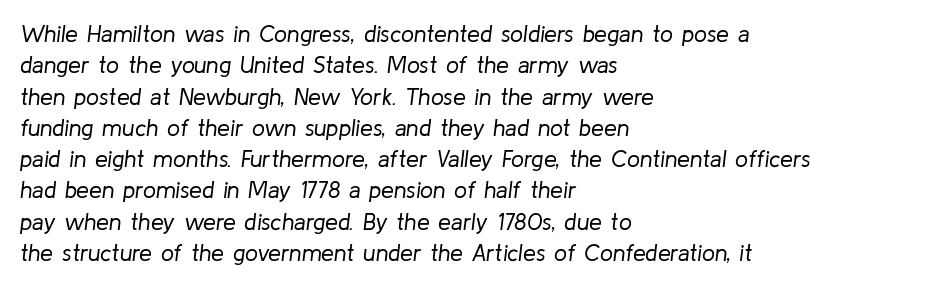
{"italic": "yes", "lean": "right", "slant_degrees": 8, "bold": "no", "underline": "no", "align": "left", "line_spacing": "normal", "line_spacing_ratio": 1.36, "letter_spacing": "normal", "letter_spacing_em": 0.0, "glyph_px": 23}
